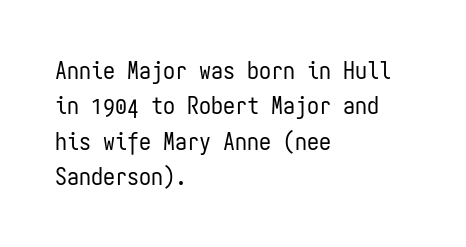
The image shows 24 px text type, upright; set left-aligned, normal line spacing (1.47x), normal letter spacing, not underlined.
